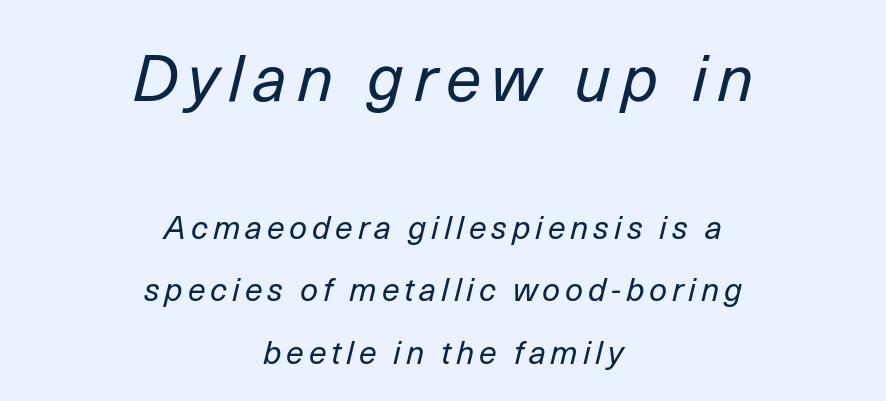
The image shows 64 px regular-weight type, italic (leaning right); set centered, loose line spacing (1.94x), not underlined; the first (top) block is 2.0x larger; low stroke contrast and a medium x-height.
